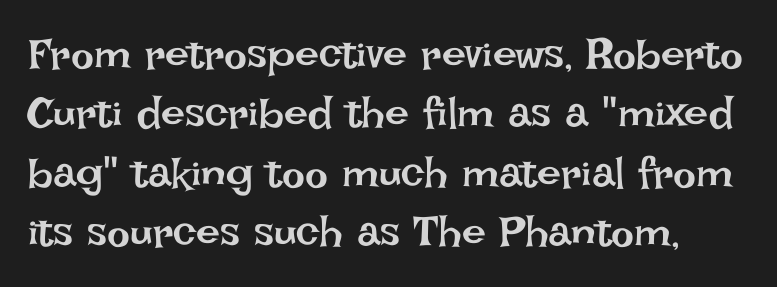
Does the lettering tilt? It doesn't — this is upright. Caption: standard tracking, unaltered. Line spacing here is normal. The face looks like a standard text weight, possibly lighter. Quick note: underline off.
